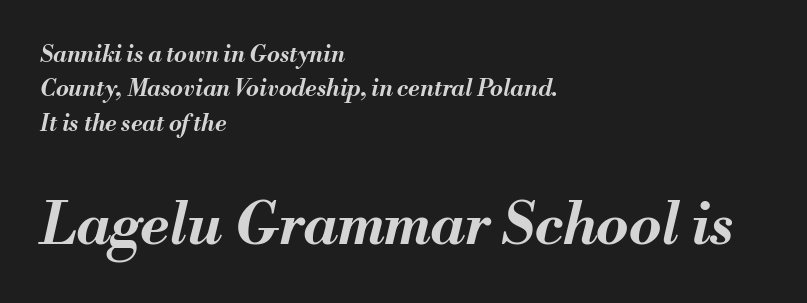
Q: Is the text bold? A: Yes.
Q: Is the text italic (slanted)? A: Yes, it leans right by about 13 degrees.
Q: Is the text underlined? A: No.
Q: How is the paragraph aligned? A: Left-aligned.
Q: Is the spacing between letters normal or unusually wide? A: Normal.
Q: Is the spacing between lines tight, normal or loose? A: Normal.
Q: Which block of text is set in a larger size, the first (top) or the second (bottom)? A: The second (bottom) one.
Q: Width (condensed, normal, or wide)? A: Normal.
Q: Stroke contrast? A: Medium.
Q: x-height? A: Small.
Q: Monospaced? A: No.
